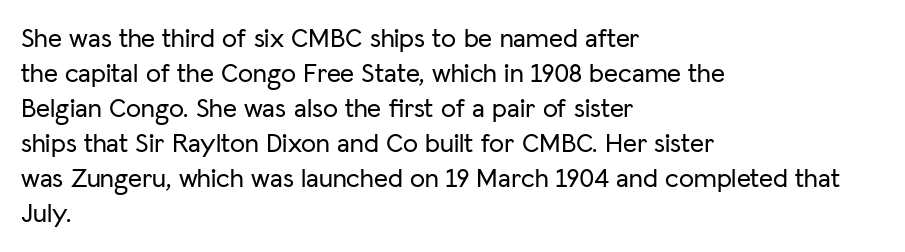
{"italic": "no", "underline": "no", "align": "left", "line_spacing": "normal", "line_spacing_ratio": 1.3, "letter_spacing": "normal", "letter_spacing_em": 0.0, "glyph_px": 27}
